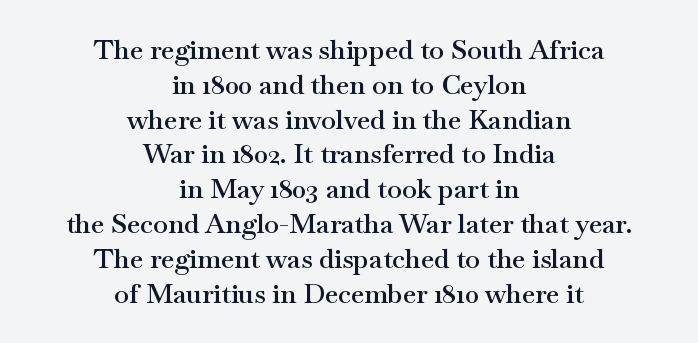
The image shows 27 px text type, upright; set centered, normal line spacing (1.29x), normal letter spacing, not underlined.
